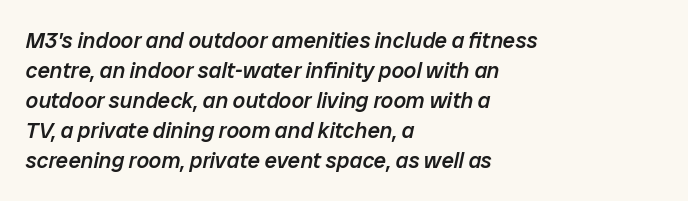
The image shows 22 px text type, italic (leaning right); set left-aligned, normal line spacing (1.36x), normal letter spacing, not underlined.
